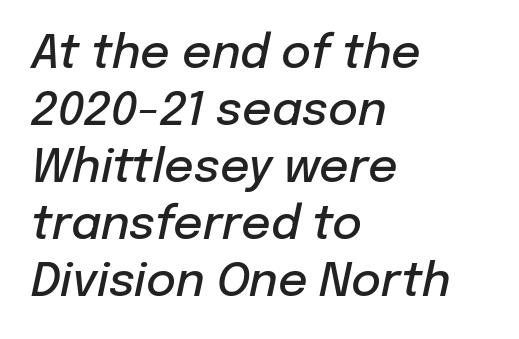
A bare baseline throughout the passage. The paragraph shown leans on its left margin. A bit beefed up — I'd call it semibold rather than bold. Inter-character spacing is left at the font's built-in metrics. Slanted lettering throughout. Note the varied advance widths — an 'i' is clearly narrower than an 'm'.
